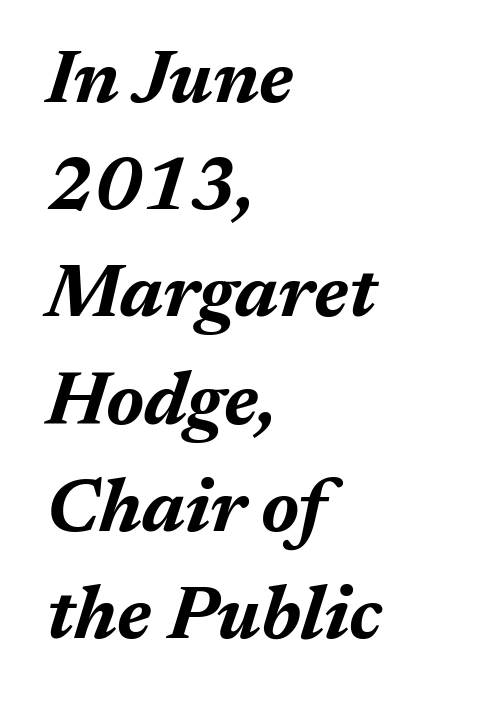
The space between consecutive lines is moderate. If you drew a line through each stem, it would be angled. Spacing verdict: proportional, widths tailored to each character. Every letter is thick-stroked: bold, no question. Each row of text sits above clean, open space. The ragged edge is on the right, which tells us the setting is flush left.
